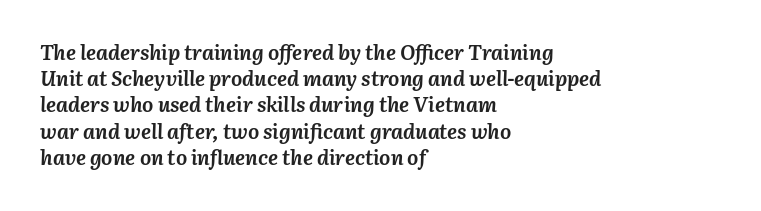
Each glyph is drawn with heavy, bold strokes. The designer left line spacing at the default. Type without underlining. Letter spacing: default. Notice how the passage keeps a crisp vertical edge on the left only.
